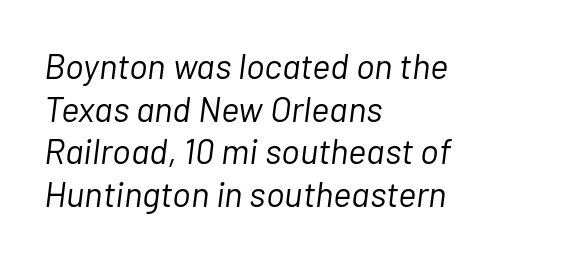
Q: Is the text bold? A: No.
Q: Is the text italic (slanted)? A: Yes, it leans right by about 7 degrees.
Q: Is the text underlined? A: No.
Q: How is the paragraph aligned? A: Left-aligned.
Q: Is the spacing between letters normal or unusually wide? A: Normal.
Q: Width (condensed, normal, or wide)? A: Normal.
Q: Stroke contrast? A: Low.
Q: x-height? A: Medium.
Q: Monospaced? A: No.
